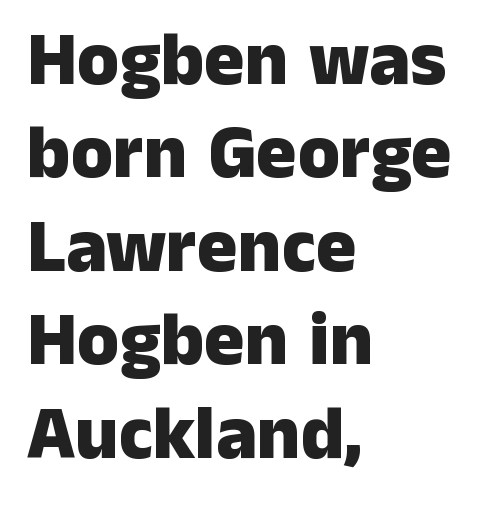
The image shows 76 px heavy sans-serif type, upright; set left-aligned, line spacing 1.23x, normal letter spacing, not underlined; low stroke contrast and a medium x-height.
